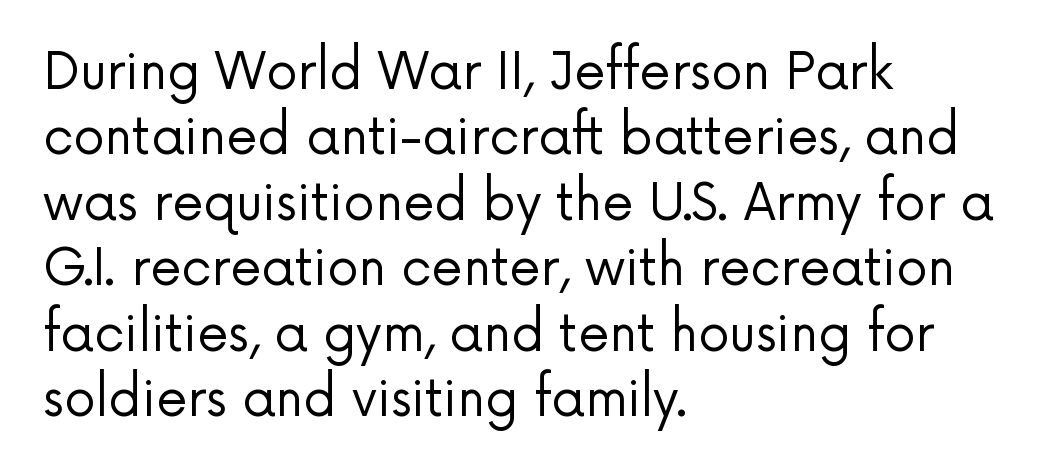
No italicization has been applied; the sample stays upright. Has an underline been added? It has not. The designer left line spacing at the default. Look at the bottom of the vertical strokes: they stop flat, with no serifs. Does extra space separate the letters? No, they use regular spacing. Proportional: the letters do not fall into vertical columns.
